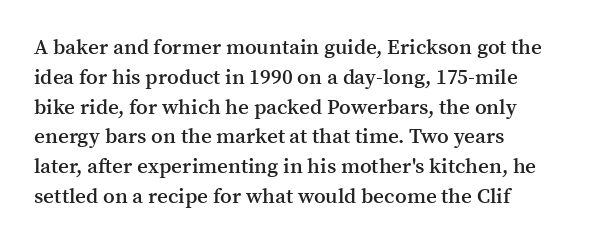
{"italic": "no", "bold": "semi", "underline": "no", "align": "left", "line_spacing": "normal", "line_spacing_ratio": 1.42, "letter_spacing": "normal", "letter_spacing_em": 0.0, "glyph_px": 21}
